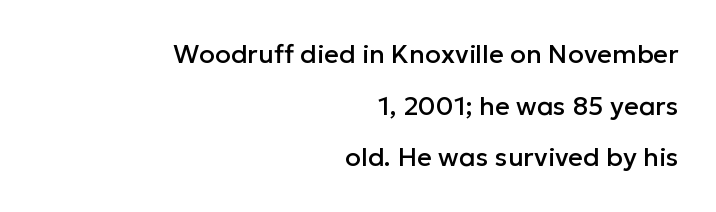
{"italic": "no", "underline": "no", "align": "right", "line_spacing": "loose", "line_spacing_ratio": 1.99, "letter_spacing": "normal", "letter_spacing_em": 0.0, "glyph_px": 26}
